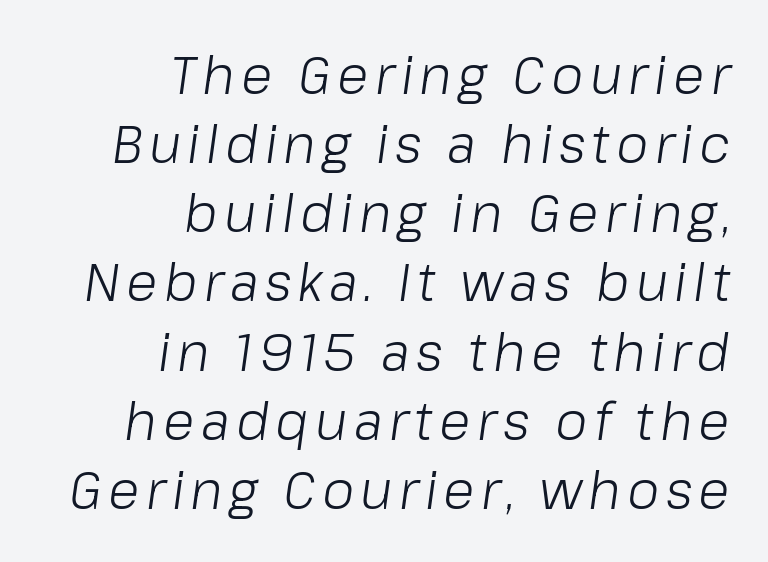
Q: Is the text bold? A: No.
Q: Is the text italic (slanted)? A: Yes, it leans right by about 8 degrees.
Q: Is the text underlined? A: No.
Q: How is the paragraph aligned? A: Right-aligned.
Q: Is the spacing between lines tight, normal or loose? A: Normal.
Q: Width (condensed, normal, or wide)? A: Normal.
Q: Stroke contrast? A: Low.
Q: x-height? A: Medium.
Q: Monospaced? A: No.
